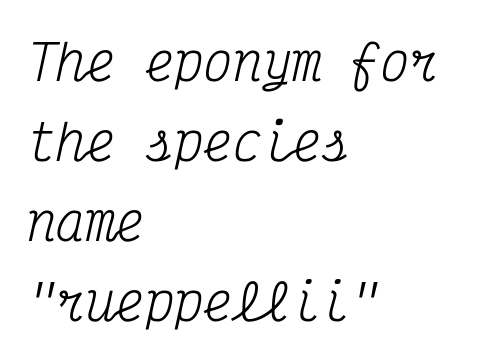
Q: Is the text bold? A: No.
Q: Is the text italic (slanted)? A: Yes, it leans right by about 12 degrees.
Q: Is the typeface a serif or a sans-serif typeface? A: Serif.
Q: Is the text underlined? A: No.
Q: How is the paragraph aligned? A: Left-aligned.
Q: Is the spacing between letters normal or unusually wide? A: Normal.
Q: Is the spacing between lines tight, normal or loose? A: Normal.
Q: Width (condensed, normal, or wide)? A: Condensed.
Q: Stroke contrast? A: Medium.
Q: x-height? A: Medium.
Q: Monospaced? A: Yes.
